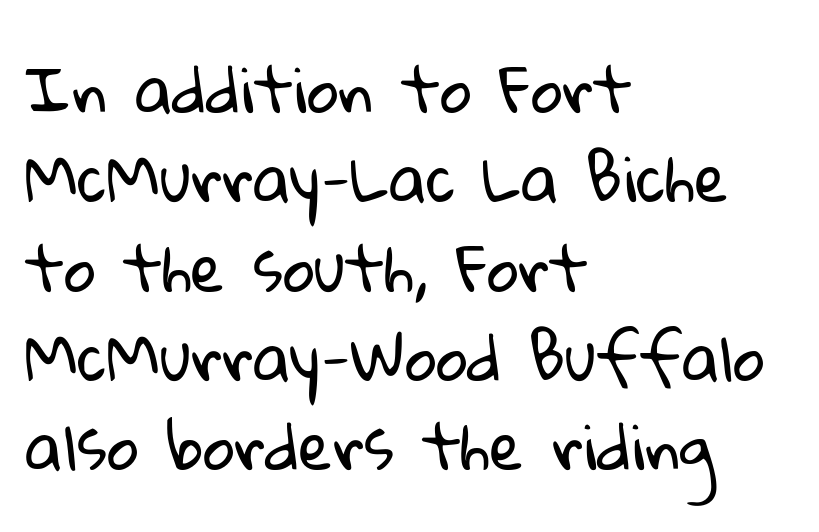
The image shows 62 px regular-weight sans-serif type; set left-aligned, normal line spacing (1.44x), normal letter spacing, not underlined; low stroke contrast and a medium x-height.
